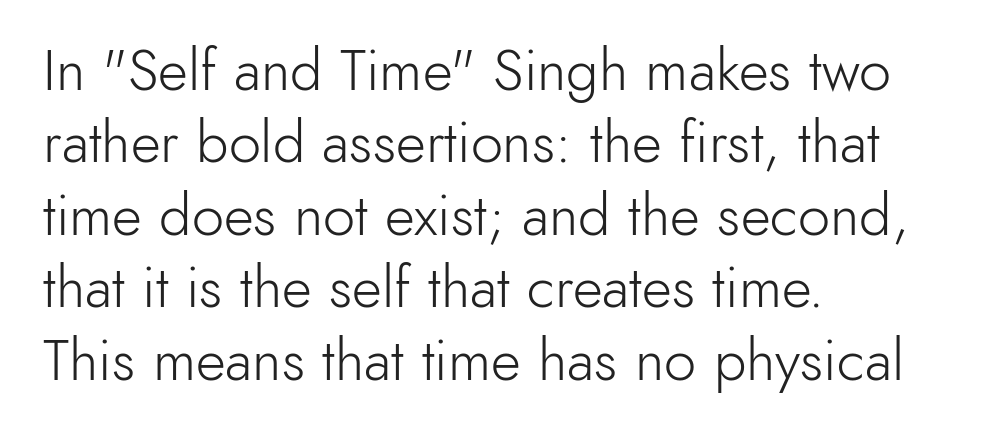
The image shows 58 px light sans-serif type, upright; set left-aligned, normal line spacing (1.25x), normal letter spacing, not underlined; a small x-height.
